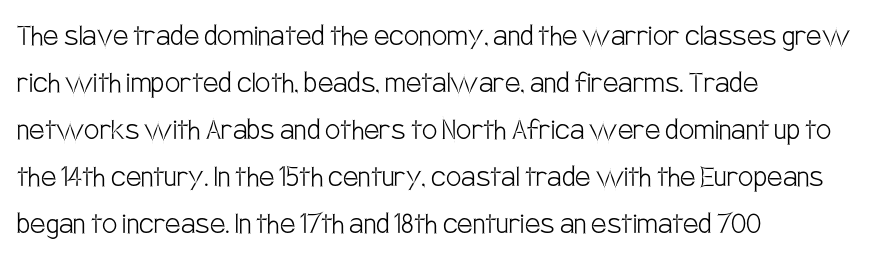
The image shows 34 px light, condensed sans-serif type, upright; set left-aligned, normal line spacing (1.38x), normal letter spacing, not underlined; low stroke contrast and a large x-height.
